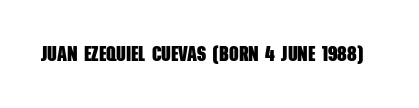
The image shows 21 px bold type; set normal letter spacing, not underlined.
